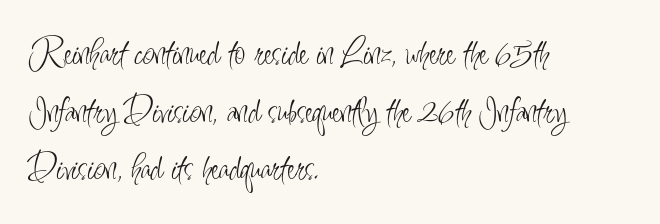
Q: Is the text bold? A: No.
Q: Is the typeface a serif or a sans-serif typeface? A: Sans-serif.
Q: Is the text underlined? A: No.
Q: How is the paragraph aligned? A: Left-aligned.
Q: Is the spacing between letters normal or unusually wide? A: Normal.
Q: Is the spacing between lines tight, normal or loose? A: Normal.
Q: Width (condensed, normal, or wide)? A: Condensed.
Q: Stroke contrast? A: Low.
Q: x-height? A: Small.
Q: Monospaced? A: No.
